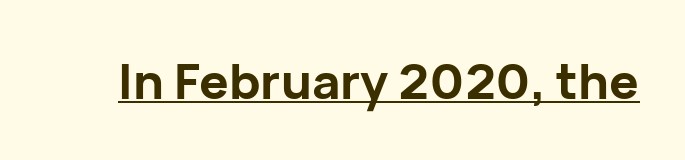
Q: Is the text bold? A: Yes.
Q: Is the text italic (slanted)? A: No, it is upright.
Q: Is the typeface a serif or a sans-serif typeface? A: Sans-serif.
Q: Is the text underlined? A: Yes.
Q: Is the spacing between letters normal or unusually wide? A: Normal.
Q: Width (condensed, normal, or wide)? A: Normal.
Q: Stroke contrast? A: Low.
Q: x-height? A: Medium.
Q: Monospaced? A: No.
